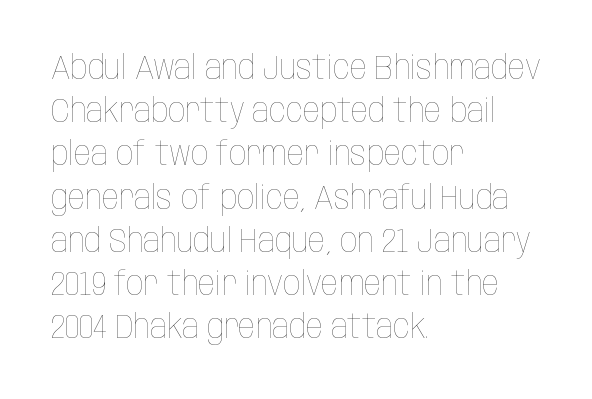
Q: Is the text bold? A: No.
Q: Is the text italic (slanted)? A: No, it is upright.
Q: Is the text underlined? A: No.
Q: How is the paragraph aligned? A: Left-aligned.
Q: Is the spacing between letters normal or unusually wide? A: Normal.
Q: Is the spacing between lines tight, normal or loose? A: Normal.
Q: Width (condensed, normal, or wide)? A: Condensed.
Q: Stroke contrast? A: Low.
Q: x-height? A: Large.
Q: Monospaced? A: No.
